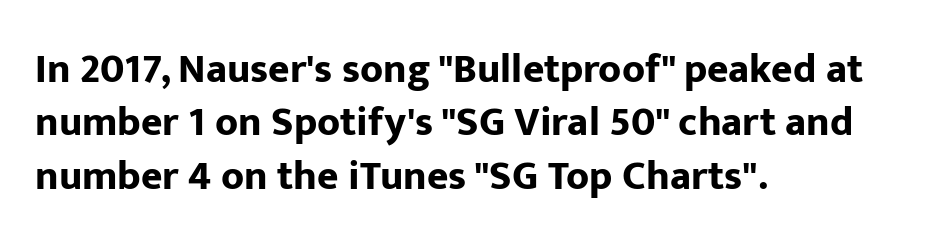
The image shows 41 px bold sans-serif type, upright; set left-aligned, normal line spacing (1.3x), normal letter spacing, not underlined; low stroke contrast and a medium x-height.
